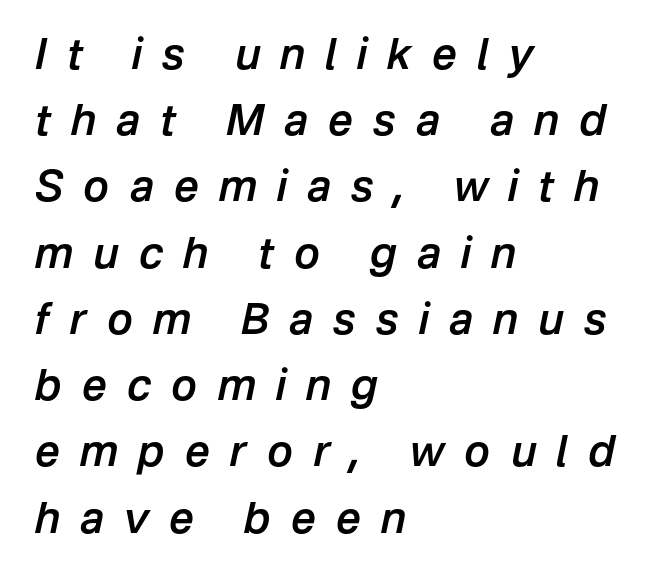
{"italic": "yes", "lean": "right", "slant_degrees": 12, "bold": "semi", "weight": "semibold", "width": "normal", "stroke_contrast": "low", "x_height": "medium", "monospaced": "no", "underline": "no", "align": "left", "line_spacing": "normal", "line_spacing_ratio": 1.54, "letter_spacing": "wide", "letter_spacing_em": 0.47, "glyph_px": 43}
